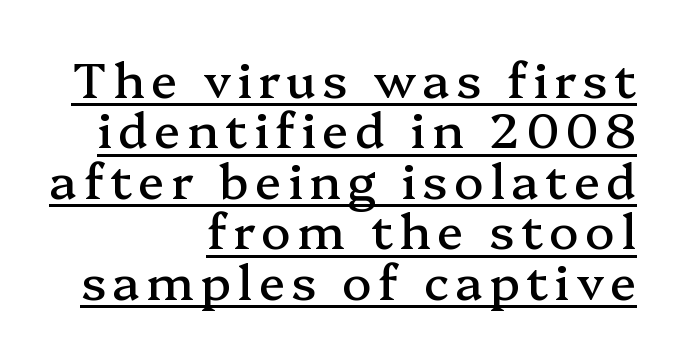
{"serif": "yes", "italic": "no", "width": "normal", "stroke_contrast": "medium", "x_height": "medium", "monospaced": "no", "underline": "yes", "align": "right", "line_spacing": "tight", "line_spacing_ratio": 1.03, "glyph_px": 49}
